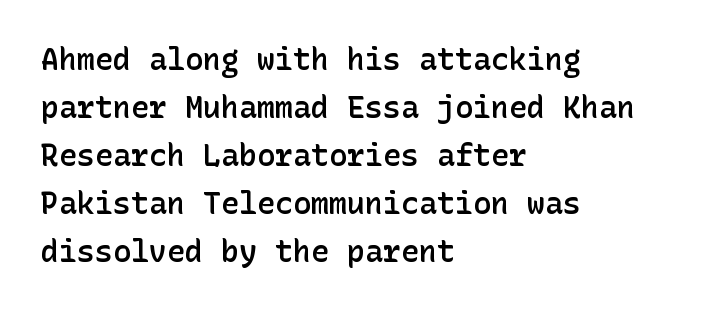
The image shows 30 px semibold sans-serif type, upright; set left-aligned, normal line spacing (1.6x), normal letter spacing, not underlined; low stroke contrast and a medium x-height.
